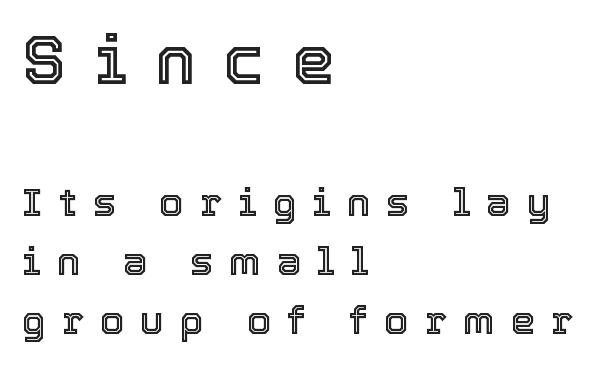
The image shows 68 px text type, upright; set left-aligned, normal line spacing (1.52x), unusually wide letter spacing (+0.41 em), not underlined; the first (top) block is 1.74x larger; a medium x-height.
